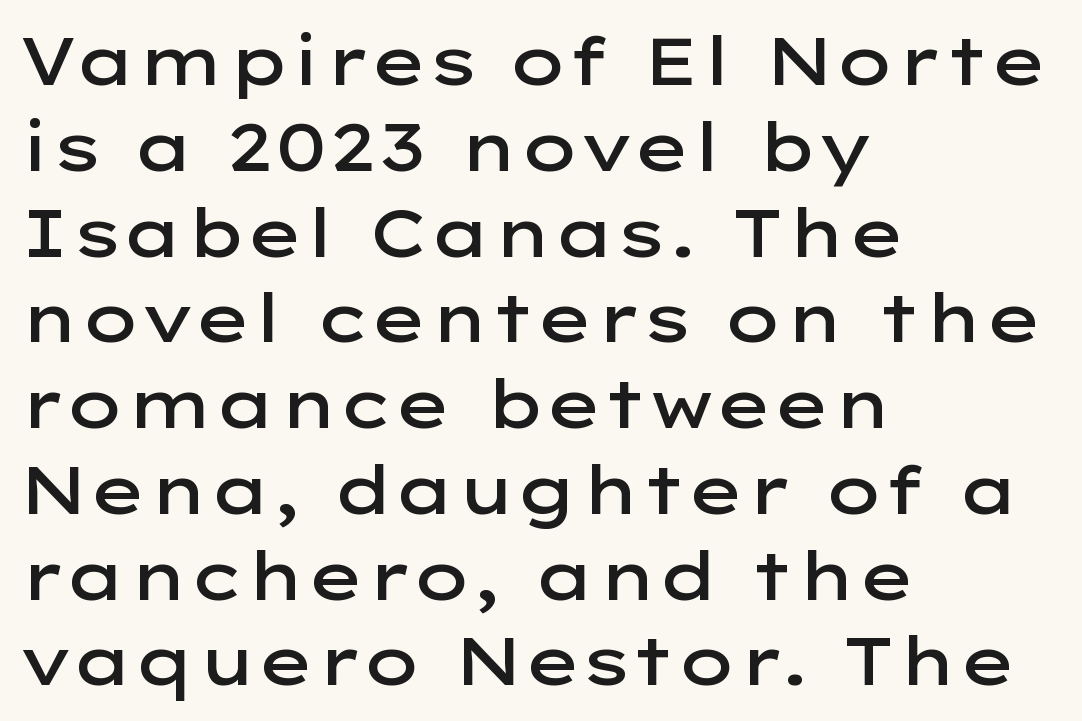
{"serif": "no", "italic": "no", "bold": "semi", "weight": "semibold", "width": "wide", "stroke_contrast": "low", "x_height": "medium", "monospaced": "no", "underline": "no", "align": "left", "line_spacing": "normal", "line_spacing_ratio": 1.28, "letter_spacing": "normal", "letter_spacing_em": 0.0, "glyph_px": 67}
